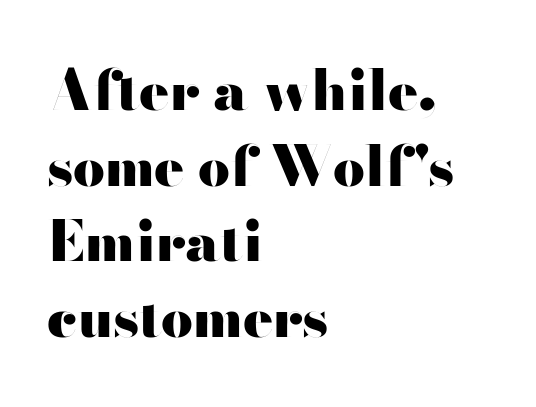
Q: Is the text bold? A: Yes.
Q: Is the text italic (slanted)? A: No, it is upright.
Q: Is the typeface a serif or a sans-serif typeface? A: Serif.
Q: Is the text underlined? A: No.
Q: How is the paragraph aligned? A: Left-aligned.
Q: Is the spacing between letters normal or unusually wide? A: Normal.
Q: Is the spacing between lines tight, normal or loose? A: Normal.
Q: Width (condensed, normal, or wide)? A: Wide.
Q: Stroke contrast? A: High.
Q: x-height? A: Small.
Q: Monospaced? A: No.
